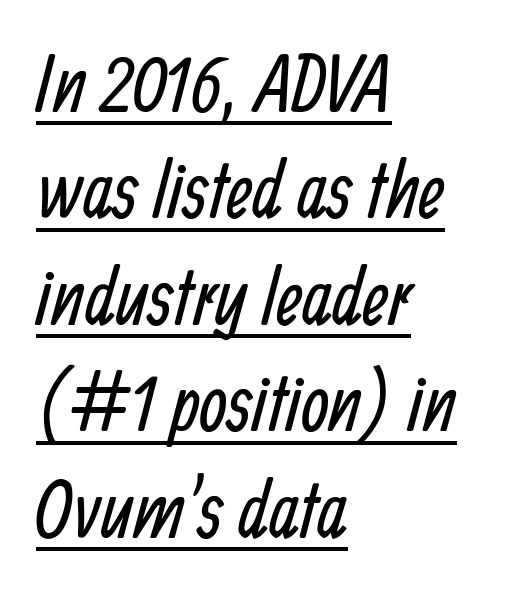
Q: Is the text bold? A: No.
Q: Is the typeface a serif or a sans-serif typeface? A: Sans-serif.
Q: Is the text underlined? A: Yes.
Q: How is the paragraph aligned? A: Left-aligned.
Q: Is the spacing between letters normal or unusually wide? A: Normal.
Q: Is the spacing between lines tight, normal or loose? A: Normal.
Q: Width (condensed, normal, or wide)? A: Condensed.
Q: Stroke contrast? A: Low.
Q: x-height? A: Medium.
Q: Monospaced? A: No.
